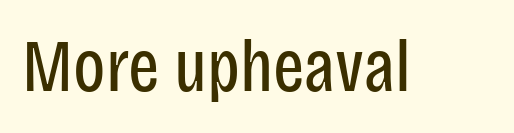
{"serif": "no", "italic": "no", "bold": "no", "weight": "regular", "width": "condensed", "stroke_contrast": "low", "x_height": "large", "monospaced": "no", "underline": "no", "letter_spacing": "normal", "letter_spacing_em": 0.0, "glyph_px": 74}
